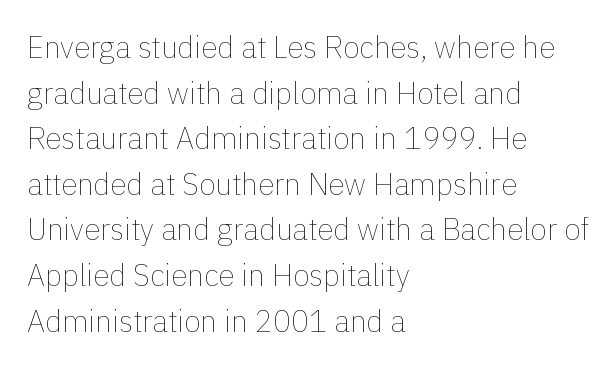
Q: Is the text bold? A: No.
Q: Is the text italic (slanted)? A: No, it is upright.
Q: Is the text underlined? A: No.
Q: How is the paragraph aligned? A: Left-aligned.
Q: Is the spacing between letters normal or unusually wide? A: Normal.
Q: Is the spacing between lines tight, normal or loose? A: Normal.
Q: Width (condensed, normal, or wide)? A: Normal.
Q: x-height? A: Medium.
Q: Monospaced? A: No.
